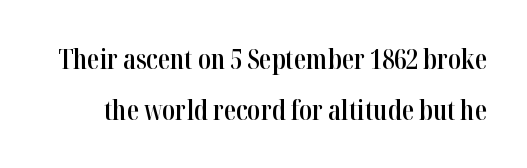
{"italic": "no", "bold": "semi", "underline": "no", "line_spacing_ratio": 1.88, "letter_spacing": "normal", "letter_spacing_em": 0.0, "glyph_px": 27}
